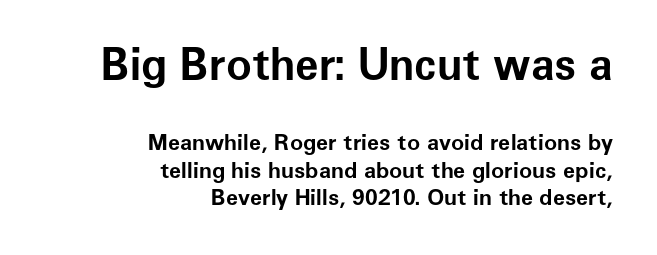
Q: Is the text bold? A: Yes.
Q: Is the text italic (slanted)? A: No, it is upright.
Q: Is the typeface a serif or a sans-serif typeface? A: Sans-serif.
Q: Is the text underlined? A: No.
Q: How is the paragraph aligned? A: Right-aligned.
Q: Is the spacing between letters normal or unusually wide? A: Normal.
Q: Is the spacing between lines tight, normal or loose? A: Normal.
Q: Which block of text is set in a larger size, the first (top) or the second (bottom)? A: The first (top) one.
Q: Width (condensed, normal, or wide)? A: Normal.
Q: Stroke contrast? A: Low.
Q: x-height? A: Medium.
Q: Monospaced? A: No.
